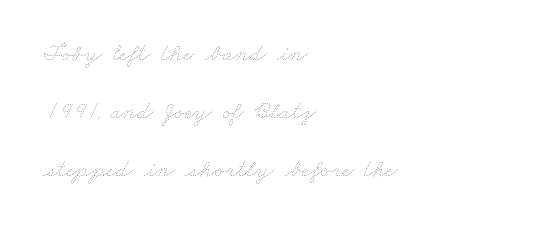
{"bold": "no", "underline": "no", "align": "left", "line_spacing": "loose", "line_spacing_ratio": 2.32, "letter_spacing": "normal", "letter_spacing_em": 0.0, "glyph_px": 25}
